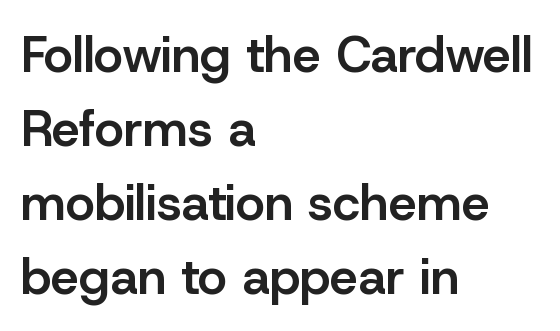
{"serif": "no", "italic": "no", "bold": "semi", "weight": "semibold", "width": "normal", "stroke_contrast": "low", "x_height": "medium", "monospaced": "no", "underline": "no", "align": "left", "line_spacing": "normal", "line_spacing_ratio": 1.48, "letter_spacing": "normal", "letter_spacing_em": 0.0, "glyph_px": 50}
